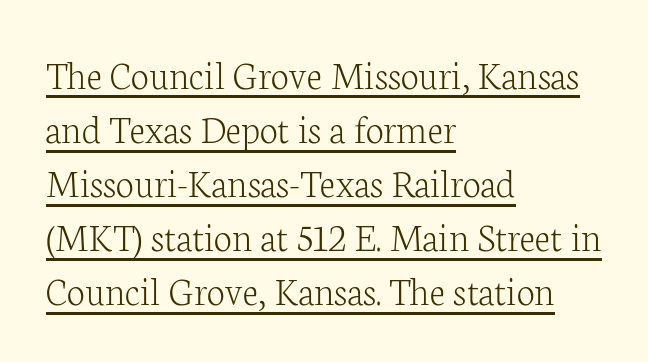
Q: Is the text bold? A: No.
Q: Is the text italic (slanted)? A: No, it is upright.
Q: Is the typeface a serif or a sans-serif typeface? A: Serif.
Q: Is the text underlined? A: Yes.
Q: How is the paragraph aligned? A: Left-aligned.
Q: Is the spacing between letters normal or unusually wide? A: Normal.
Q: Is the spacing between lines tight, normal or loose? A: Normal.
Q: Width (condensed, normal, or wide)? A: Normal.
Q: Stroke contrast? A: Low.
Q: x-height? A: Medium.
Q: Monospaced? A: No.
